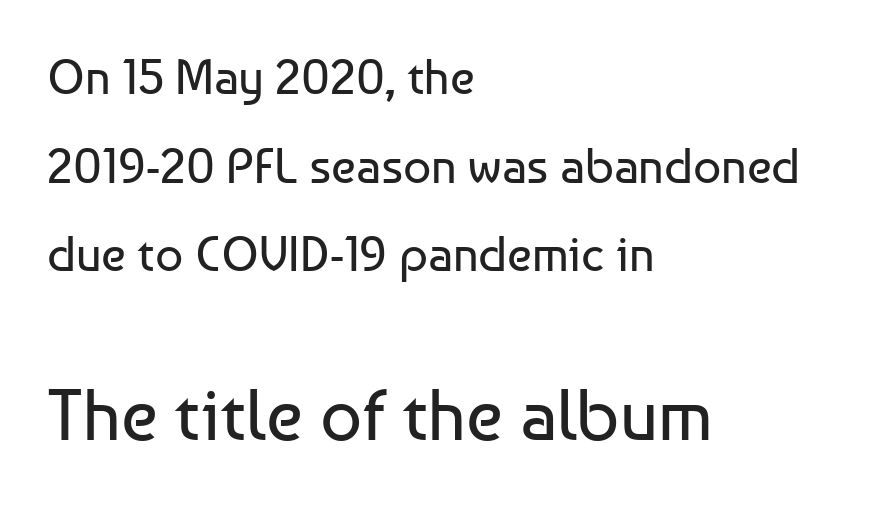
{"serif": "no", "italic": "no", "bold": "no", "weight": "regular", "width": "normal", "stroke_contrast": "low", "x_height": "medium", "monospaced": "no", "underline": "no", "align": "left", "line_spacing_ratio": 1.81, "letter_spacing": "normal", "letter_spacing_em": 0.0, "larger_block": "second", "size_ratio": 1.49, "glyph_px": 73}
